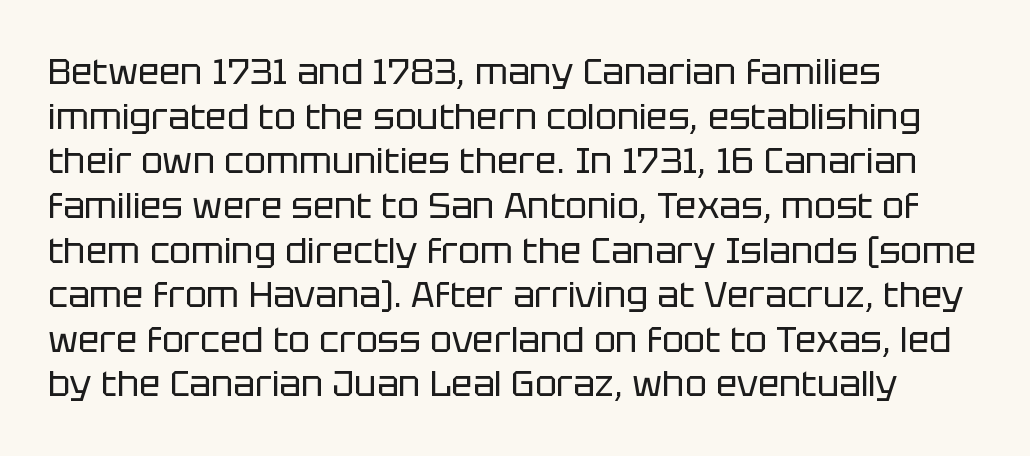
Q: Is the text bold? A: No.
Q: Is the text italic (slanted)? A: No, it is upright.
Q: Is the typeface a serif or a sans-serif typeface? A: Sans-serif.
Q: Is the text underlined? A: No.
Q: How is the paragraph aligned? A: Left-aligned.
Q: Is the spacing between letters normal or unusually wide? A: Normal.
Q: Width (condensed, normal, or wide)? A: Normal.
Q: Stroke contrast? A: Low.
Q: x-height? A: Large.
Q: Monospaced? A: No.
